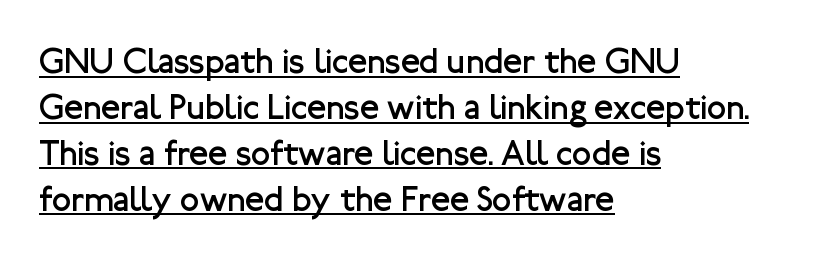
Q: Is the text bold? A: No.
Q: Is the text italic (slanted)? A: No, it is upright.
Q: Is the typeface a serif or a sans-serif typeface? A: Sans-serif.
Q: Is the text underlined? A: Yes.
Q: How is the paragraph aligned? A: Left-aligned.
Q: Is the spacing between letters normal or unusually wide? A: Normal.
Q: Is the spacing between lines tight, normal or loose? A: Normal.
Q: Width (condensed, normal, or wide)? A: Normal.
Q: Stroke contrast? A: Low.
Q: x-height? A: Medium.
Q: Monospaced? A: No.
